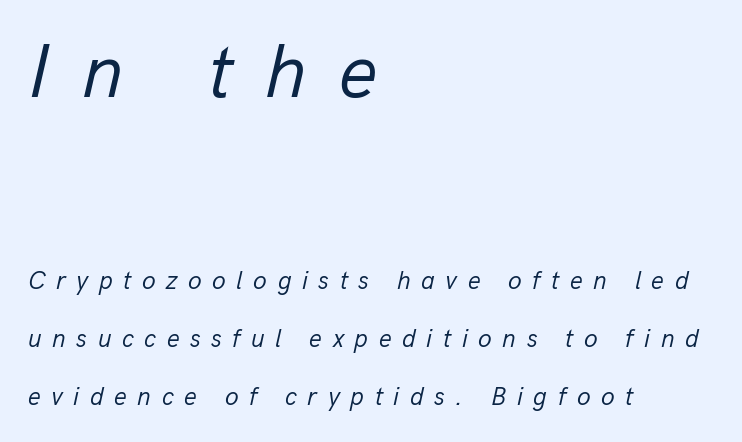
Q: Is the text bold? A: No.
Q: Is the text italic (slanted)? A: Yes, it leans right by about 13 degrees.
Q: Is the text underlined? A: No.
Q: How is the paragraph aligned? A: Left-aligned.
Q: Is the spacing between letters normal or unusually wide? A: Unusually wide.
Q: Is the spacing between lines tight, normal or loose? A: Loose.
Q: Which block of text is set in a larger size, the first (top) or the second (bottom)? A: The first (top) one.
Q: Width (condensed, normal, or wide)? A: Normal.
Q: Stroke contrast? A: Low.
Q: x-height? A: Medium.
Q: Monospaced? A: No.
